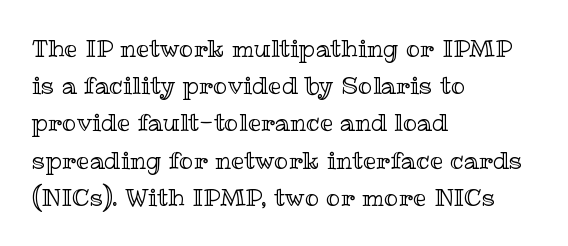
{"italic": "no", "underline": "no", "align": "left", "line_spacing": "normal", "line_spacing_ratio": 1.55, "letter_spacing": "normal", "letter_spacing_em": 0.0, "glyph_px": 24}
